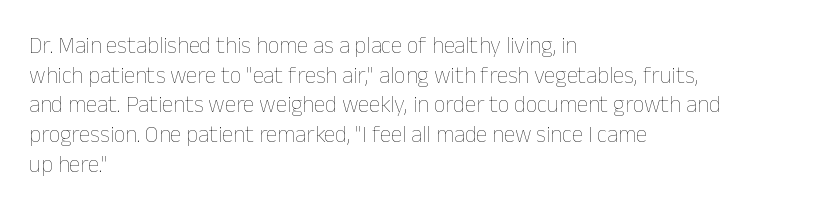
The image shows 23 px text type, upright; set left-aligned, normal line spacing (1.29x), normal letter spacing, not underlined.
